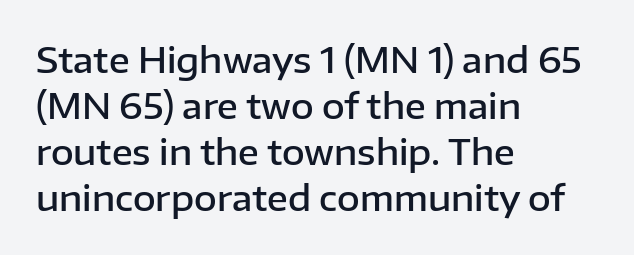
Q: Is the text bold? A: Semi-bold.
Q: Is the text italic (slanted)? A: No, it is upright.
Q: Is the typeface a serif or a sans-serif typeface? A: Sans-serif.
Q: Is the text underlined? A: No.
Q: How is the paragraph aligned? A: Left-aligned.
Q: Is the spacing between letters normal or unusually wide? A: Normal.
Q: Is the spacing between lines tight, normal or loose? A: Normal.
Q: Width (condensed, normal, or wide)? A: Normal.
Q: Stroke contrast? A: Low.
Q: x-height? A: Medium.
Q: Monospaced? A: No.
